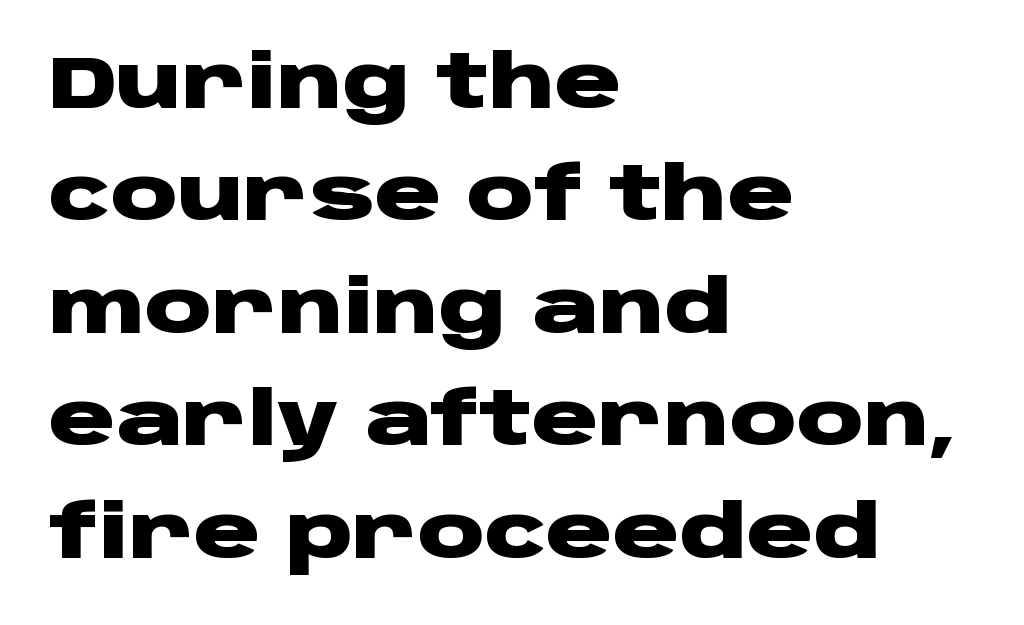
Every row of glyphs begins at an identical x-position on the left. Caption: bold face, heavy strokes. These lines keep a tight, regular rhythm from letter to letter. Looks like regular typesetting: each glyph gets only the width it needs. Examine the stroke ends and you'll find no serifs. Just letters on the line, the space beneath them empty.
